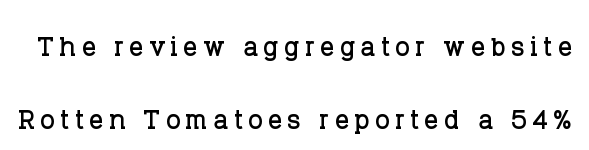
One glance says open: line gaps are wider than usual. Observe the serifs anchoring each vertical stroke in this sample. Just letters on the line, the space beneath them empty. The face used here is proportionally spaced, like ordinary book or web type.
